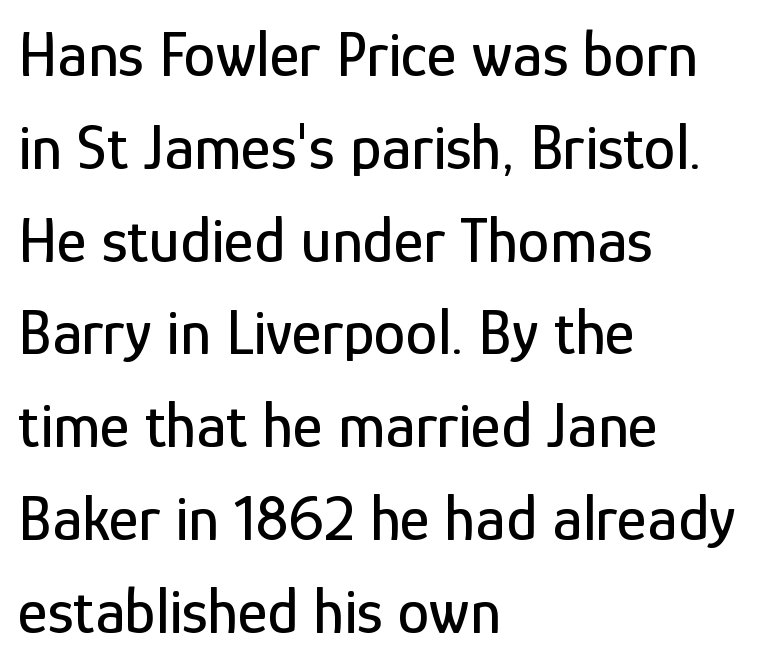
The passage shown stacks its lines at a standard gap. Inter-character spacing is left at the font's built-in metrics. Style check: upright. Spacing verdict: proportional, widths tailored to each character. Short and long lines alike share a common starting point at left.
